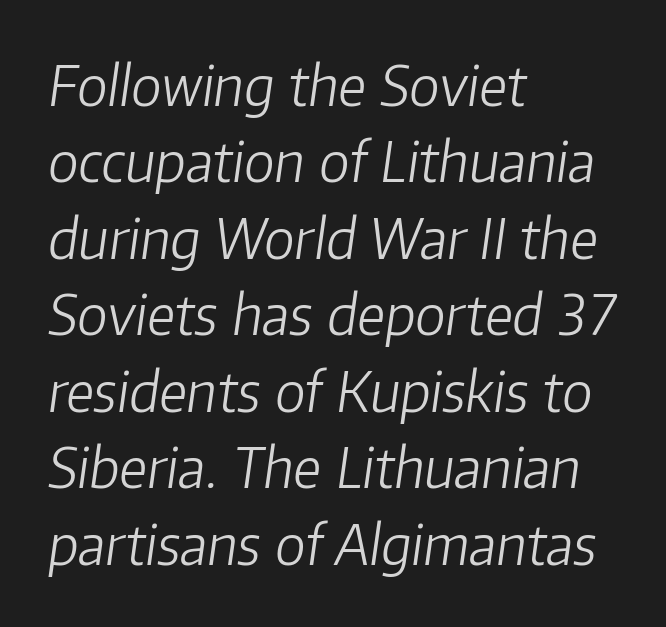
The image shows 55 px light type, italic (leaning right); set left-aligned, normal line spacing (1.39x), normal letter spacing, not underlined; low stroke contrast and a medium x-height.
